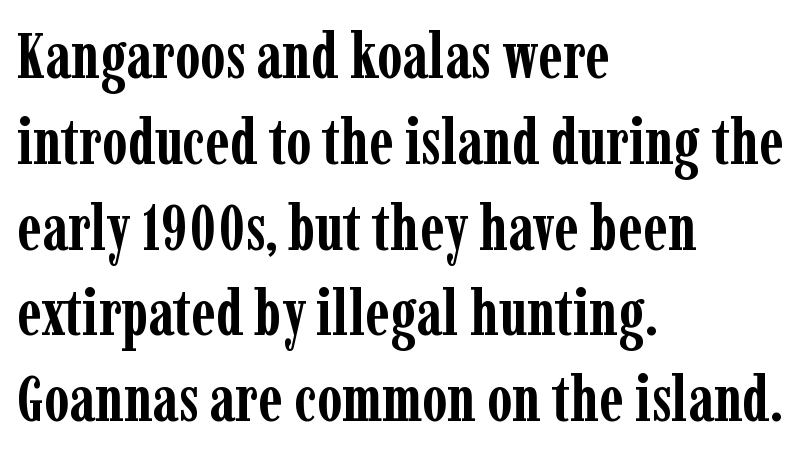
{"serif": "yes", "italic": "no", "bold": "yes", "weight": "semibold", "width": "condensed", "stroke_contrast": "low", "x_height": "medium", "monospaced": "no", "underline": "no", "align": "left", "line_spacing": "normal", "line_spacing_ratio": 1.34, "letter_spacing": "normal", "letter_spacing_em": 0.0, "glyph_px": 64}
